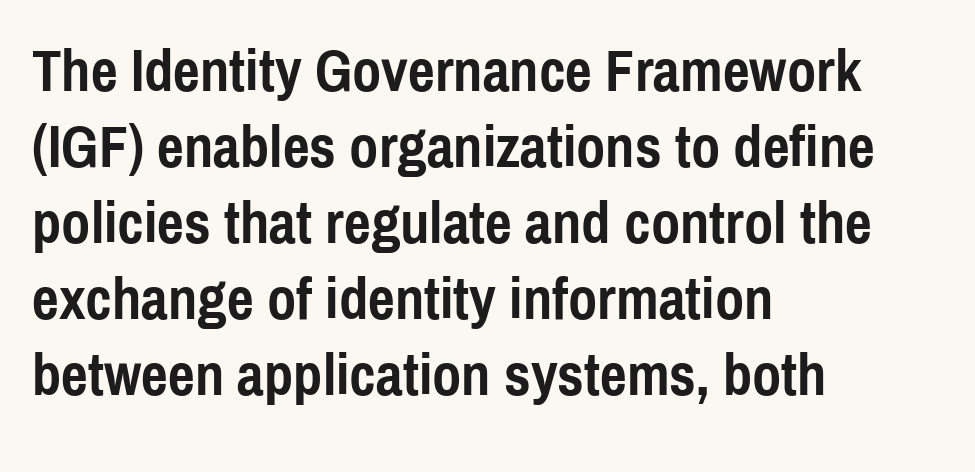
Tall strokes in this sample are plumb rather than angled. Underlining? Definitely not there. How are the letters spaced? Ordinarily, with no added tracking. Unlike a traditional serif, this face leaves its strokes unadorned.
